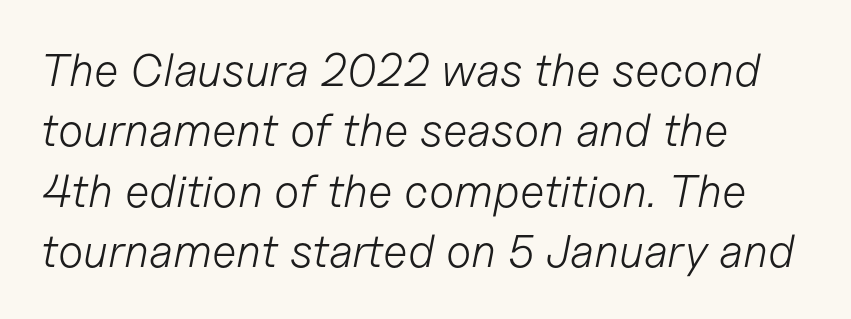
Compared with a centered layout, this one pins lines to the left instead. In terms of leading, this rendering sits right in the middle. Look at the tracking — it's just the regular setting, nothing added. Stroke thickness stays within the range of a standard reading face or lighter.
